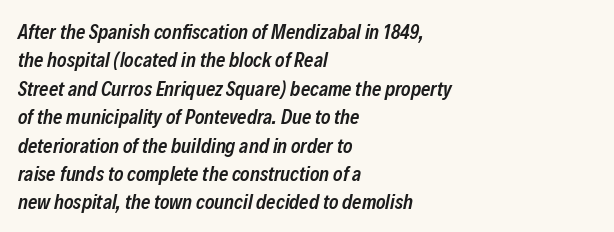
Regular leading. As a designer I'd log this as weight 600, semibold. Characters are canted at an angle relative to the baseline's perpendicular. Underlining? Definitely not there. This rendering leaves character spacing at its baseline value. Where is the straight margin? On the left.
